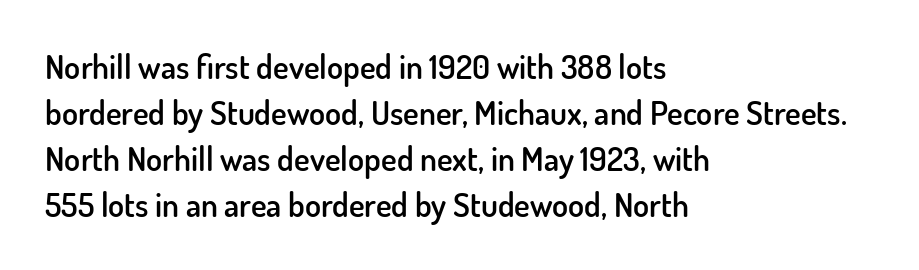
The image shows 33 px semibold sans-serif type, upright; set left-aligned, normal line spacing (1.39x), normal letter spacing, not underlined; low stroke contrast and a small x-height.
